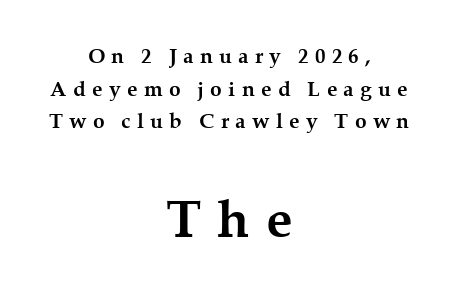
Spacing between characters has been opened up far beyond the box default. Little horizontal feet cap the strokes, marking this as serif type. The passage shown is typed in a proportional face where columns would drift. You get the small type first, then a jump to larger type. Typesetter's note: full bold, strokes at maximum text heaviness. Vertically, the passage feels balanced, rows spaced as you'd expect.
